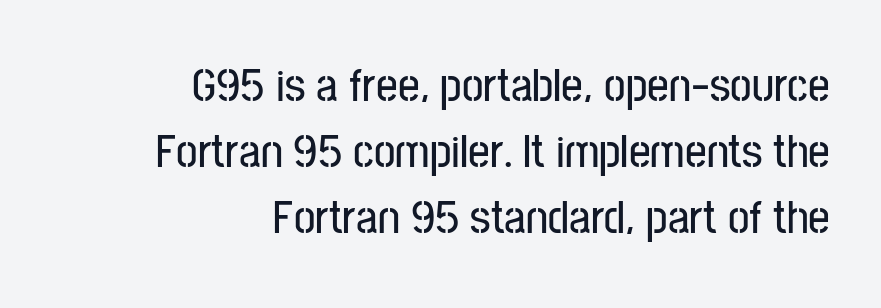
Q: Is the text italic (slanted)? A: No, it is upright.
Q: Is the typeface a serif or a sans-serif typeface? A: Sans-serif.
Q: Is the text underlined? A: No.
Q: How is the paragraph aligned? A: Right-aligned.
Q: Is the spacing between letters normal or unusually wide? A: Normal.
Q: Is the spacing between lines tight, normal or loose? A: Normal.
Q: Width (condensed, normal, or wide)? A: Condensed.
Q: Stroke contrast? A: Low.
Q: x-height? A: Medium.
Q: Monospaced? A: No.
